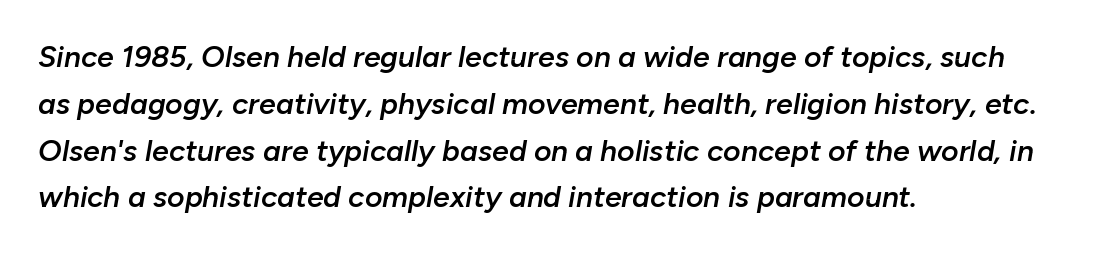
The image shows 30 px semibold type, italic (leaning right); set left-aligned, normal line spacing (1.56x), normal letter spacing, not underlined; low stroke contrast and a medium x-height.
